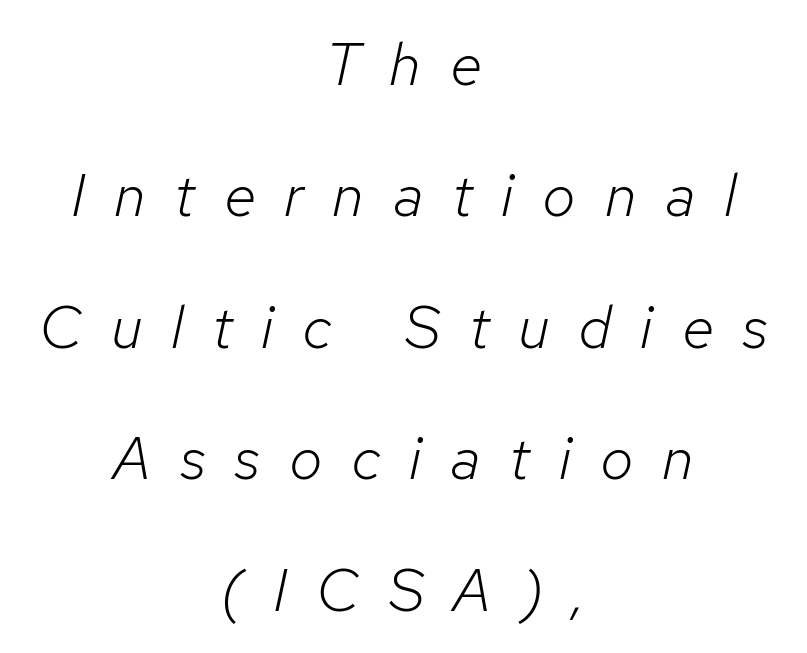
Display-style spreading of the glyphs; the letterfit is very open. Do the characters align in a grid? No, the font is proportional. This rendering features lettering with no underline. These lines stack symmetrically, like a column narrowing and widening about its center. Stroke thickness stays within the range of a standard reading face or lighter. The vertical gap from one line to the next is large.
